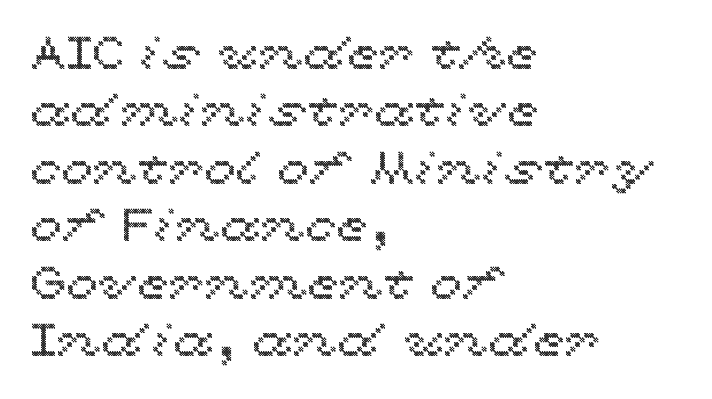
Q: Is the text italic (slanted)? A: Yes.
Q: Is the text underlined? A: No.
Q: How is the paragraph aligned? A: Left-aligned.
Q: Is the spacing between letters normal or unusually wide? A: Normal.
Q: Is the spacing between lines tight, normal or loose? A: Normal.
Q: Width (condensed, normal, or wide)? A: Wide.
Q: x-height? A: Medium.
Q: Monospaced? A: No.
